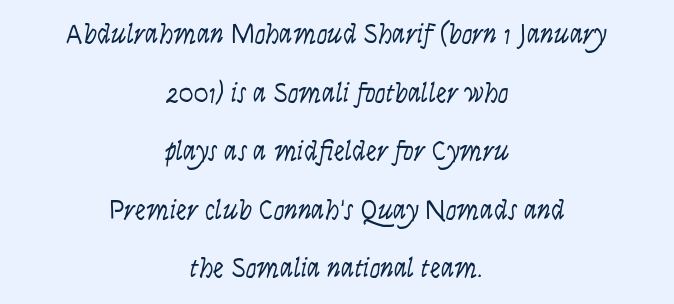
The passage shown is not underscored anywhere. Yep, that's italic — everything's leaning. No heavy texture on the line: the type isn't bold. Leading: increased. Does the copy run flush right? No — it is centered line by line.
